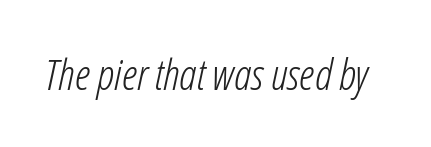
Q: Is the text bold? A: No.
Q: Is the text italic (slanted)? A: Yes, it leans right by about 12 degrees.
Q: Is the text underlined? A: No.
Q: Is the spacing between letters normal or unusually wide? A: Normal.
Q: Width (condensed, normal, or wide)? A: Condensed.
Q: Stroke contrast? A: Low.
Q: x-height? A: Medium.
Q: Monospaced? A: No.
